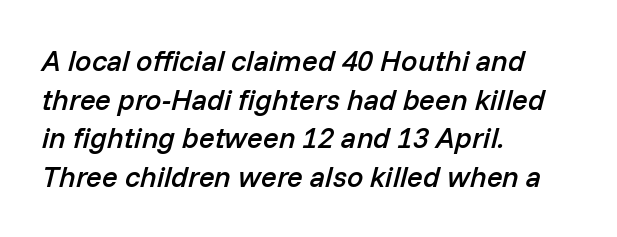
{"italic": "yes", "lean": "right", "slant_degrees": 14, "bold": "semi", "weight": "semibold", "width": "normal", "stroke_contrast": "low", "x_height": "medium", "monospaced": "no", "underline": "no", "align": "left", "line_spacing": "normal", "line_spacing_ratio": 1.33, "letter_spacing": "normal", "letter_spacing_em": 0.0, "glyph_px": 29}
